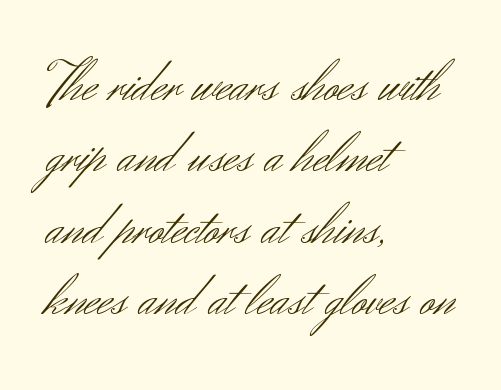
{"serif": "no", "bold": "no", "weight": "light", "width": "normal", "stroke_contrast": "medium", "x_height": "small", "monospaced": "no", "underline": "no", "align": "left", "line_spacing_ratio": 1.21, "letter_spacing": "normal", "letter_spacing_em": 0.0, "glyph_px": 59}
